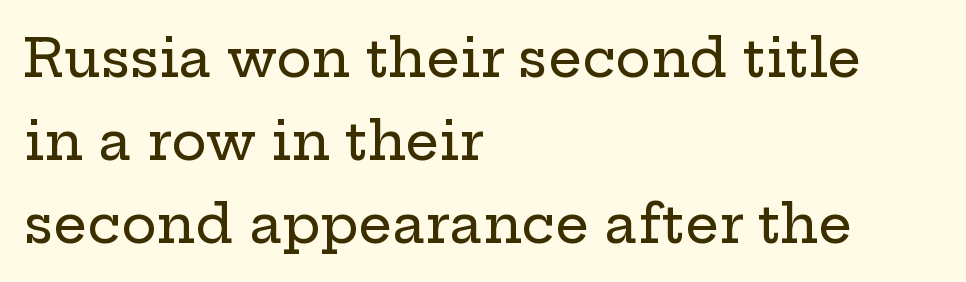
Q: Is the text italic (slanted)? A: No, it is upright.
Q: Is the typeface a serif or a sans-serif typeface? A: Serif.
Q: Is the text underlined? A: No.
Q: How is the paragraph aligned? A: Left-aligned.
Q: Is the spacing between letters normal or unusually wide? A: Normal.
Q: Is the spacing between lines tight, normal or loose? A: Normal.
Q: Width (condensed, normal, or wide)? A: Wide.
Q: Stroke contrast? A: Low.
Q: x-height? A: Medium.
Q: Monospaced? A: No.
